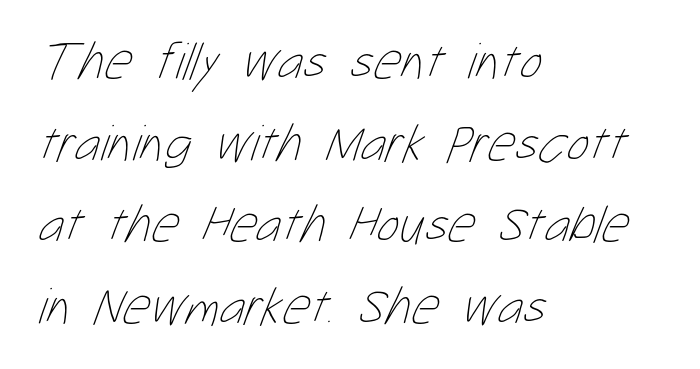
{"bold": "no", "weight": "thin", "width": "condensed", "stroke_contrast": "low", "x_height": "medium", "monospaced": "no", "underline": "no", "align": "left", "line_spacing": "normal", "line_spacing_ratio": 1.54, "letter_spacing": "normal", "letter_spacing_em": 0.0, "glyph_px": 53}
